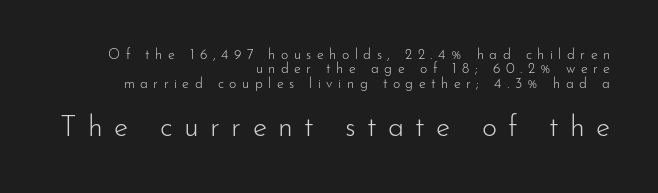
Caption: face not bold, strokes unweighted. Scale increases going downward across the two blocks. Characters remain perfectly vertical along every line. If you drew a ruler down the right edge, every line would touch it.
